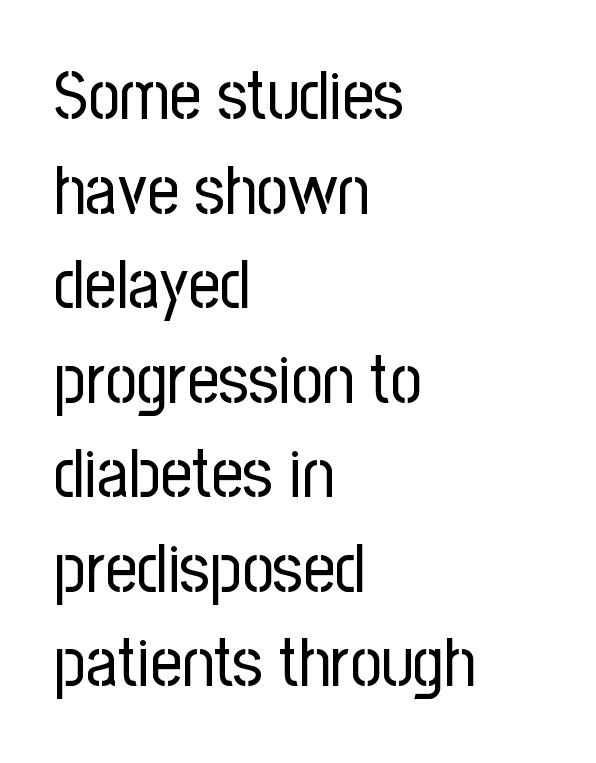
{"serif": "no", "italic": "no", "bold": "no", "weight": "regular", "width": "condensed", "stroke_contrast": "low", "x_height": "medium", "monospaced": "no", "underline": "no", "align": "left", "line_spacing": "normal", "line_spacing_ratio": 1.37, "letter_spacing": "normal", "letter_spacing_em": 0.0, "glyph_px": 69}
